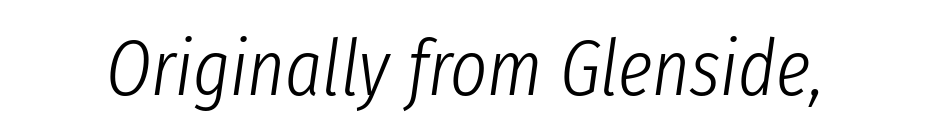
Q: Is the text bold? A: No.
Q: Is the text italic (slanted)? A: Yes, it leans right by about 8 degrees.
Q: Is the text underlined? A: No.
Q: Is the spacing between letters normal or unusually wide? A: Normal.
Q: Width (condensed, normal, or wide)? A: Condensed.
Q: Stroke contrast? A: Low.
Q: x-height? A: Medium.
Q: Monospaced? A: No.
